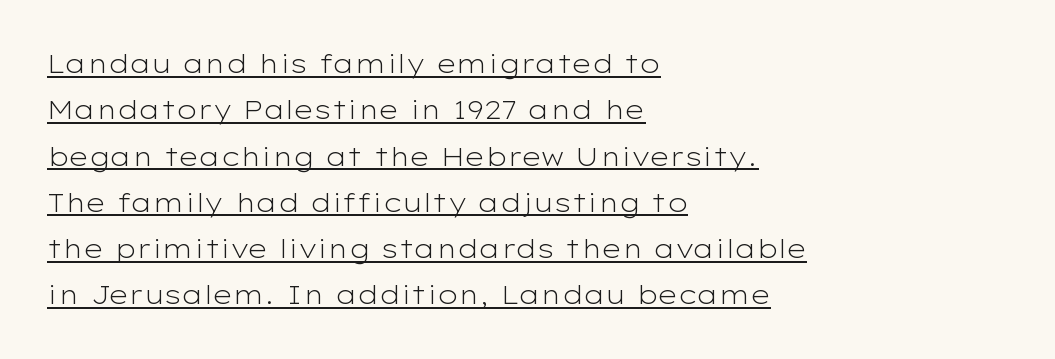
The image shows 26 px text type, upright; set left-aligned, line spacing 1.78x, normal letter spacing, underlined.
